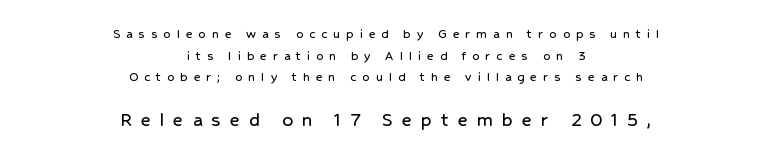
Q: Is the text italic (slanted)? A: No, it is upright.
Q: Is the text underlined? A: No.
Q: How is the paragraph aligned? A: Centered.
Q: Is the spacing between letters normal or unusually wide? A: Unusually wide.
Q: Is the spacing between lines tight, normal or loose? A: Normal.
Q: Which block of text is set in a larger size, the first (top) or the second (bottom)? A: The second (bottom) one.
